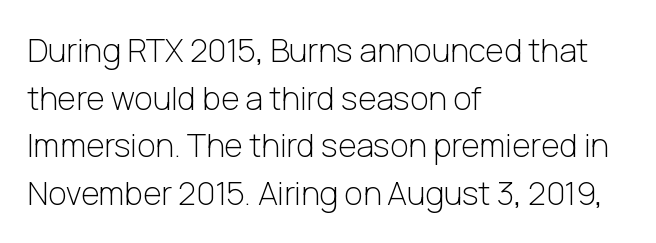
{"serif": "no", "italic": "no", "bold": "no", "weight": "light", "width": "normal", "stroke_contrast": "low", "x_height": "medium", "monospaced": "no", "underline": "no", "align": "left", "line_spacing": "normal", "line_spacing_ratio": 1.49, "letter_spacing": "normal", "letter_spacing_em": 0.0, "glyph_px": 32}
